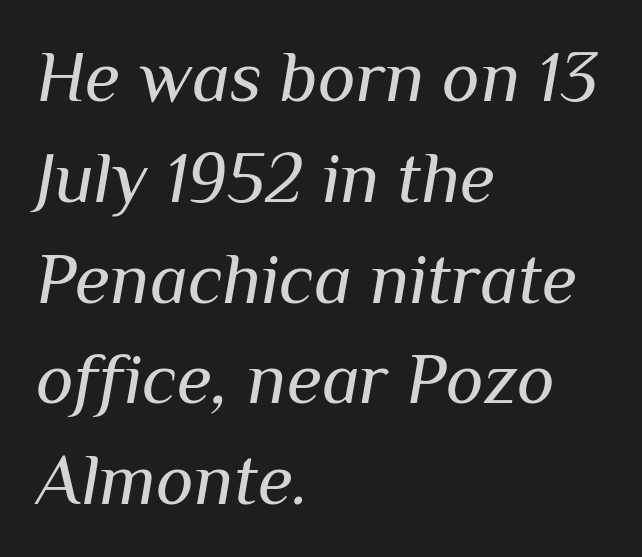
{"italic": "yes", "lean": "right", "slant_degrees": 10, "bold": "no", "weight": "regular", "width": "normal", "stroke_contrast": "medium", "x_height": "medium", "monospaced": "no", "underline": "no", "align": "left", "line_spacing": "normal", "line_spacing_ratio": 1.4, "letter_spacing": "normal", "letter_spacing_em": 0.0, "glyph_px": 72}
